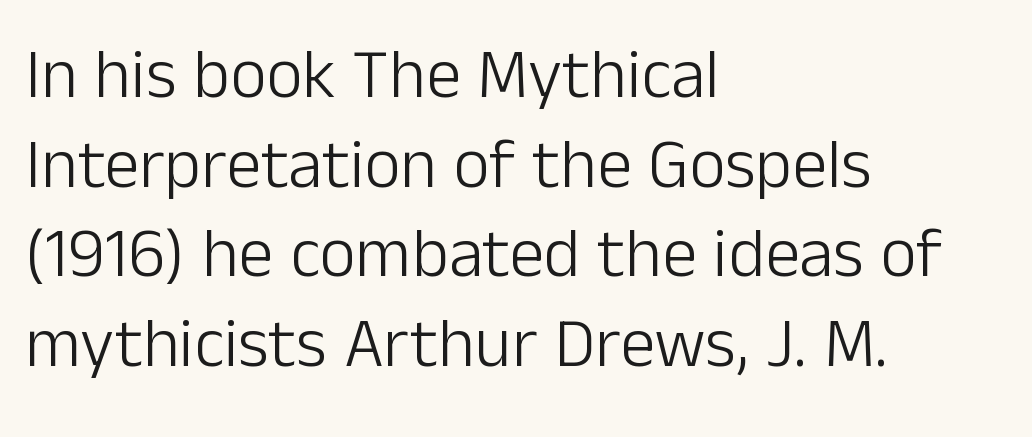
Q: Is the text bold? A: No.
Q: Is the text italic (slanted)? A: No, it is upright.
Q: Is the typeface a serif or a sans-serif typeface? A: Sans-serif.
Q: Is the text underlined? A: No.
Q: How is the paragraph aligned? A: Left-aligned.
Q: Is the spacing between letters normal or unusually wide? A: Normal.
Q: Is the spacing between lines tight, normal or loose? A: Normal.
Q: Width (condensed, normal, or wide)? A: Normal.
Q: Stroke contrast? A: Low.
Q: x-height? A: Medium.
Q: Monospaced? A: No.
